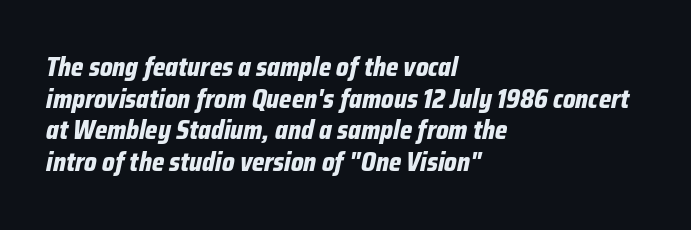
Q: Is the text bold? A: Yes.
Q: Is the text italic (slanted)? A: Yes, it leans right by about 12 degrees.
Q: Is the text underlined? A: No.
Q: How is the paragraph aligned? A: Left-aligned.
Q: Is the spacing between letters normal or unusually wide? A: Normal.
